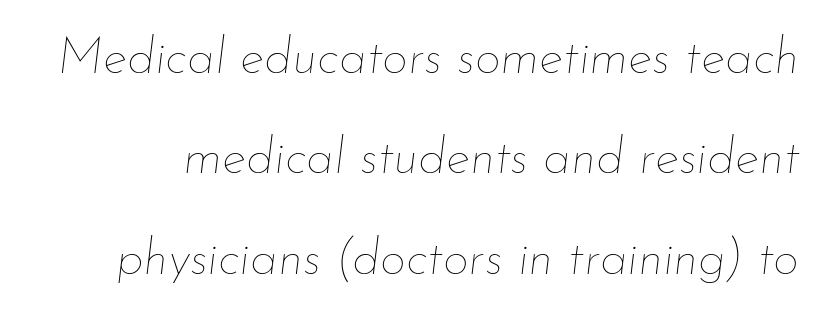
{"italic": "yes", "lean": "right", "slant_degrees": 7, "bold": "no", "weight": "thin", "width": "normal", "stroke_contrast": "low", "x_height": "small", "monospaced": "no", "underline": "no", "line_spacing": "loose", "line_spacing_ratio": 1.97, "letter_spacing": "normal", "letter_spacing_em": 0.0, "glyph_px": 51}
